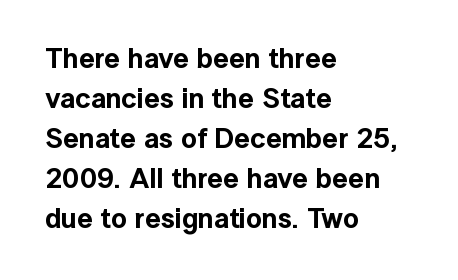
Q: Is the text italic (slanted)? A: No, it is upright.
Q: Is the typeface a serif or a sans-serif typeface? A: Sans-serif.
Q: Is the text underlined? A: No.
Q: How is the paragraph aligned? A: Left-aligned.
Q: Is the spacing between letters normal or unusually wide? A: Normal.
Q: Is the spacing between lines tight, normal or loose? A: Normal.
Q: Width (condensed, normal, or wide)? A: Normal.
Q: x-height? A: Medium.
Q: Monospaced? A: No.
